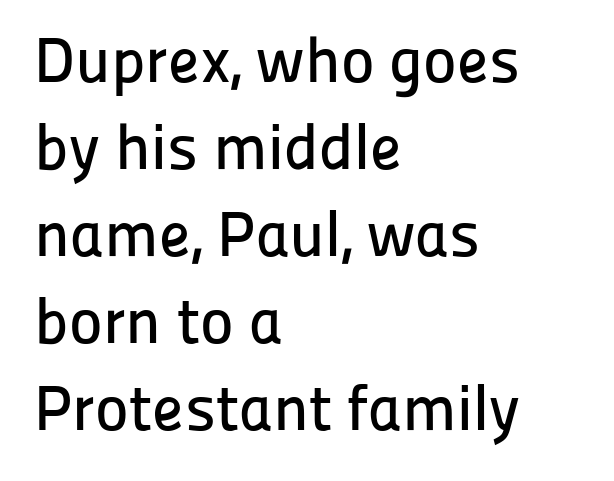
The image shows 64 px sans-serif type, upright; set left-aligned, normal line spacing (1.36x), normal letter spacing, not underlined; low stroke contrast and a medium x-height.
